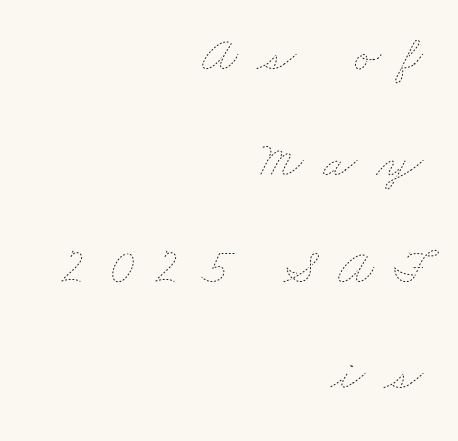
Q: Is the text bold? A: No.
Q: Is the text underlined? A: No.
Q: How is the paragraph aligned? A: Right-aligned.
Q: Is the spacing between letters normal or unusually wide? A: Unusually wide.
Q: Is the spacing between lines tight, normal or loose? A: Loose.
Q: Width (condensed, normal, or wide)? A: Wide.
Q: Stroke contrast? A: Low.
Q: x-height? A: Small.
Q: Monospaced? A: No.
